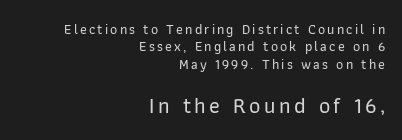
{"italic": "no", "underline": "no", "align": "right", "line_spacing_ratio": 1.24, "larger_block": "second", "size_ratio": 1.57, "glyph_px": 22}
